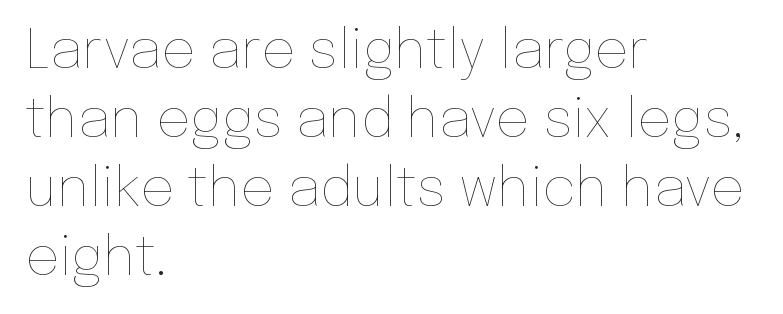
The image shows 54 px thin type, upright; set left-aligned, normal line spacing (1.28x), normal letter spacing, not underlined; low stroke contrast and a medium x-height.
